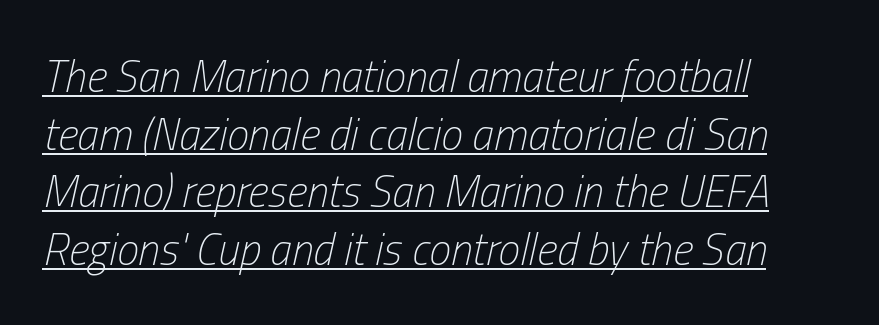
Q: Is the text bold? A: No.
Q: Is the text italic (slanted)? A: Yes, it leans right by about 13 degrees.
Q: Is the text underlined? A: Yes.
Q: How is the paragraph aligned? A: Left-aligned.
Q: Is the spacing between letters normal or unusually wide? A: Normal.
Q: Is the spacing between lines tight, normal or loose? A: Normal.
Q: Width (condensed, normal, or wide)? A: Condensed.
Q: Stroke contrast? A: Low.
Q: x-height? A: Medium.
Q: Monospaced? A: No.
